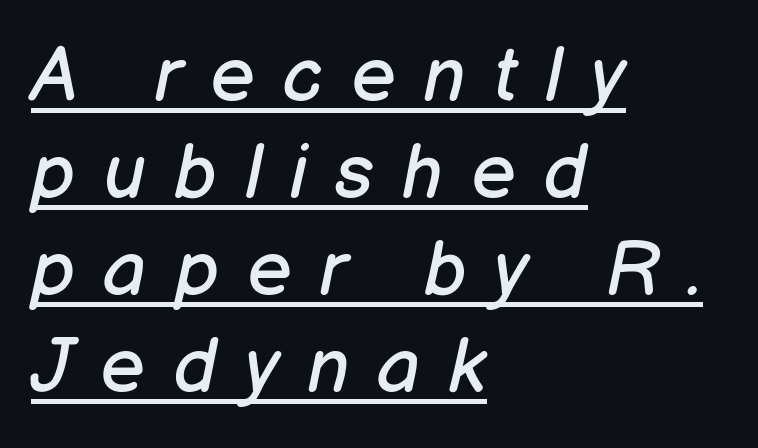
{"italic": "yes", "lean": "right", "slant_degrees": 12, "bold": "no", "weight": "regular", "width": "normal", "stroke_contrast": "low", "x_height": "medium", "monospaced": "no", "underline": "yes", "align": "left", "line_spacing": "normal", "line_spacing_ratio": 1.26, "letter_spacing": "wide", "letter_spacing_em": 0.36, "glyph_px": 77}
